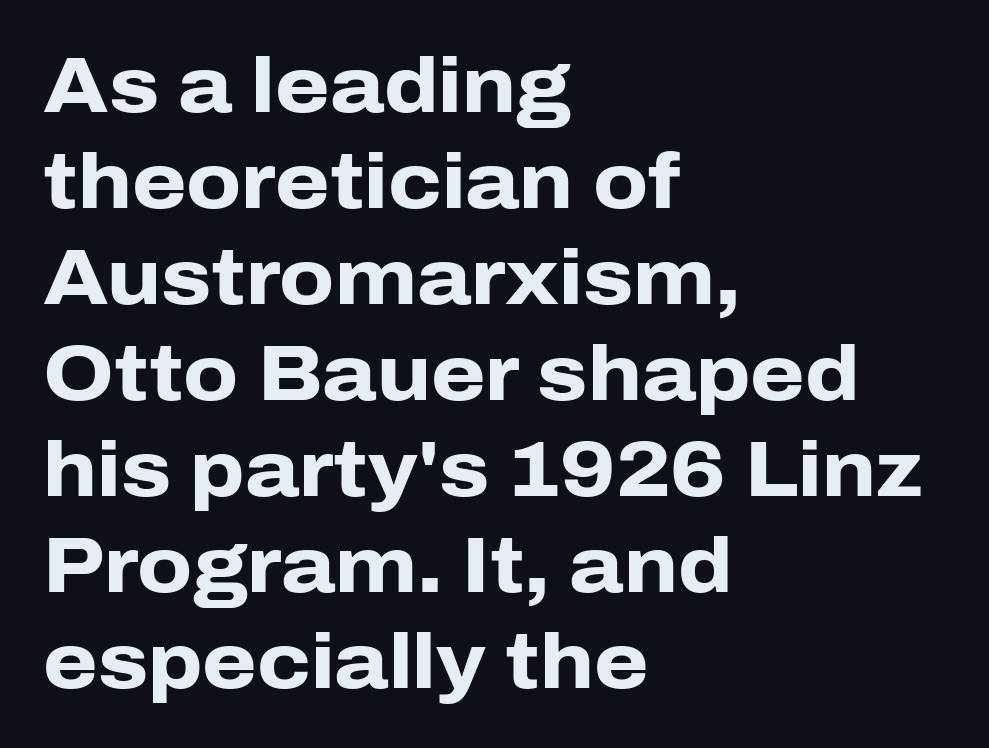
Is the block centered? No — it sits flush against the left margin. What weight is shown? A full bold with thick strokes. Do the characters align in a grid? No, the font is proportional. The typography opts for an upright posture over an oblique one.
